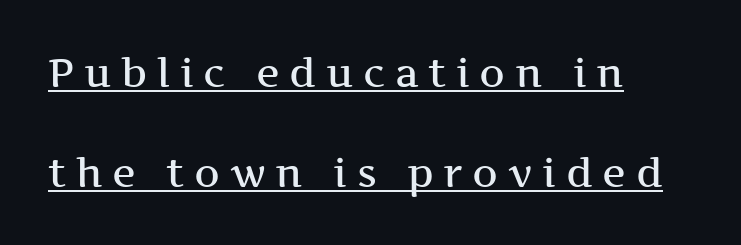
Q: Is the text bold? A: Semi-bold.
Q: Is the text italic (slanted)? A: No, it is upright.
Q: Is the typeface a serif or a sans-serif typeface? A: Serif.
Q: Is the text underlined? A: Yes.
Q: How is the paragraph aligned? A: Left-aligned.
Q: Is the spacing between letters normal or unusually wide? A: Unusually wide.
Q: Is the spacing between lines tight, normal or loose? A: Loose.
Q: Width (condensed, normal, or wide)? A: Wide.
Q: Stroke contrast? A: Medium.
Q: x-height? A: Medium.
Q: Monospaced? A: No.
